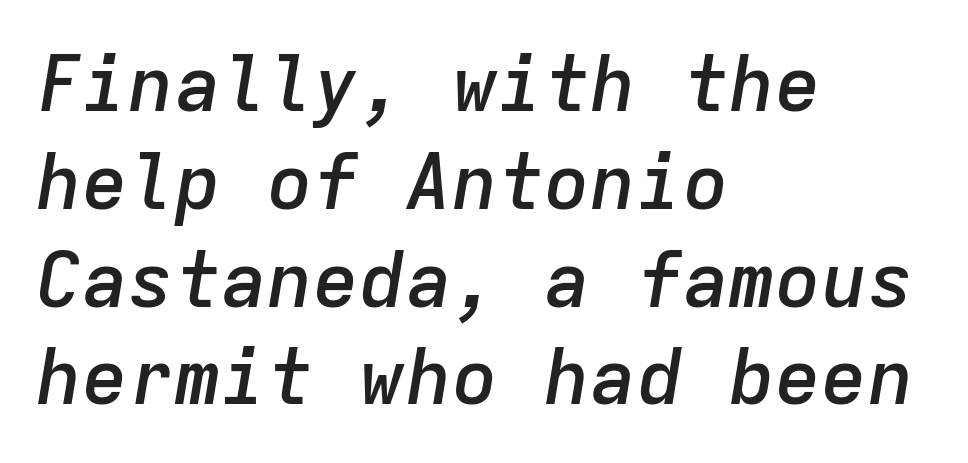
Leftover space on each line is placed entirely after the last word. These lines were composed using italics. Tracking here is standard; glyphs follow each other at the usual distance. The gap between lines stays unmarked. In terms of weight, the rendering is demibold, just under bold. Each new line begins a customary step beneath the previous one.
